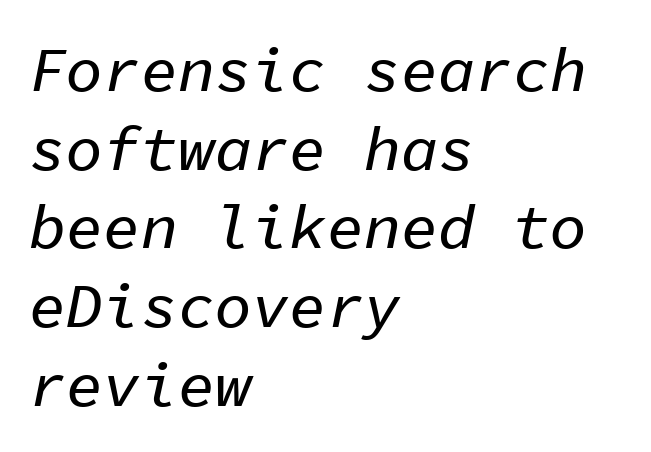
Q: Is the text italic (slanted)? A: Yes, it leans right by about 11 degrees.
Q: Is the text underlined? A: No.
Q: How is the paragraph aligned? A: Left-aligned.
Q: Is the spacing between letters normal or unusually wide? A: Normal.
Q: Is the spacing between lines tight, normal or loose? A: Normal.
Q: Width (condensed, normal, or wide)? A: Normal.
Q: Stroke contrast? A: Low.
Q: x-height? A: Medium.
Q: Monospaced? A: Yes.
